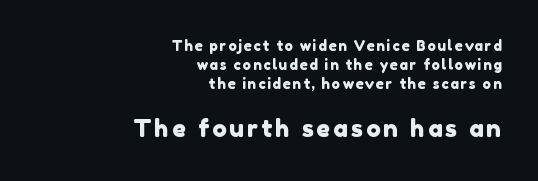
Q: Is the text underlined? A: No.
Q: How is the paragraph aligned? A: Right-aligned.
Q: Is the spacing between lines tight, normal or loose? A: Normal.
Q: Which block of text is set in a larger size, the first (top) or the second (bottom)? A: The second (bottom) one.
